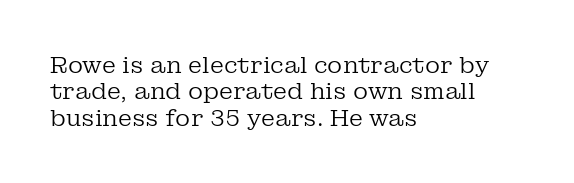
Q: Is the text bold? A: No.
Q: Is the text italic (slanted)? A: No, it is upright.
Q: Is the text underlined? A: No.
Q: How is the paragraph aligned? A: Left-aligned.
Q: Is the spacing between letters normal or unusually wide? A: Normal.
Q: Is the spacing between lines tight, normal or loose? A: Tight.
